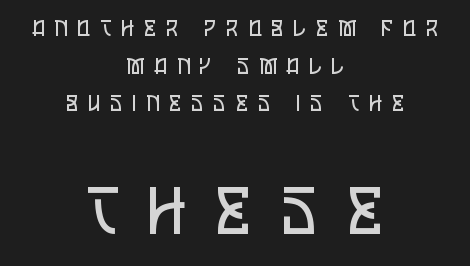
Q: Is the text bold? A: No.
Q: Is the text italic (slanted)? A: No, it is upright.
Q: Is the typeface a serif or a sans-serif typeface? A: Sans-serif.
Q: Is the text underlined? A: No.
Q: How is the paragraph aligned? A: Centered.
Q: Is the spacing between letters normal or unusually wide? A: Unusually wide.
Q: Which block of text is set in a larger size, the first (top) or the second (bottom)? A: The second (bottom) one.
Q: Width (condensed, normal, or wide)? A: Condensed.
Q: Stroke contrast? A: Low.
Q: x-height? A: Large.
Q: Monospaced? A: No.
